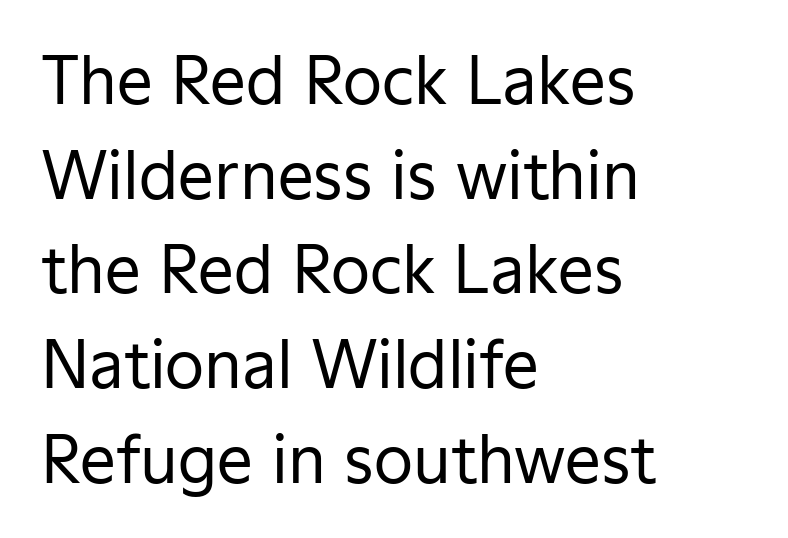
{"serif": "no", "italic": "no", "bold": "no", "weight": "regular", "width": "normal", "stroke_contrast": "low", "x_height": "medium", "monospaced": "no", "underline": "no", "align": "left", "line_spacing": "normal", "line_spacing_ratio": 1.48, "letter_spacing": "normal", "letter_spacing_em": 0.0, "glyph_px": 64}
